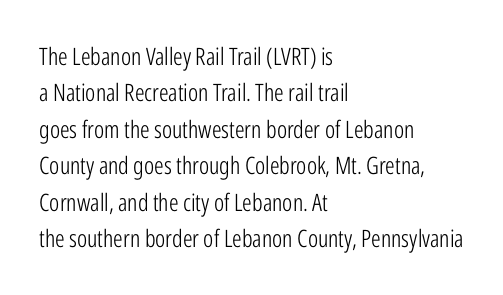
The image shows 24 px text type, upright; set left-aligned, normal line spacing (1.52x), normal letter spacing, not underlined.
